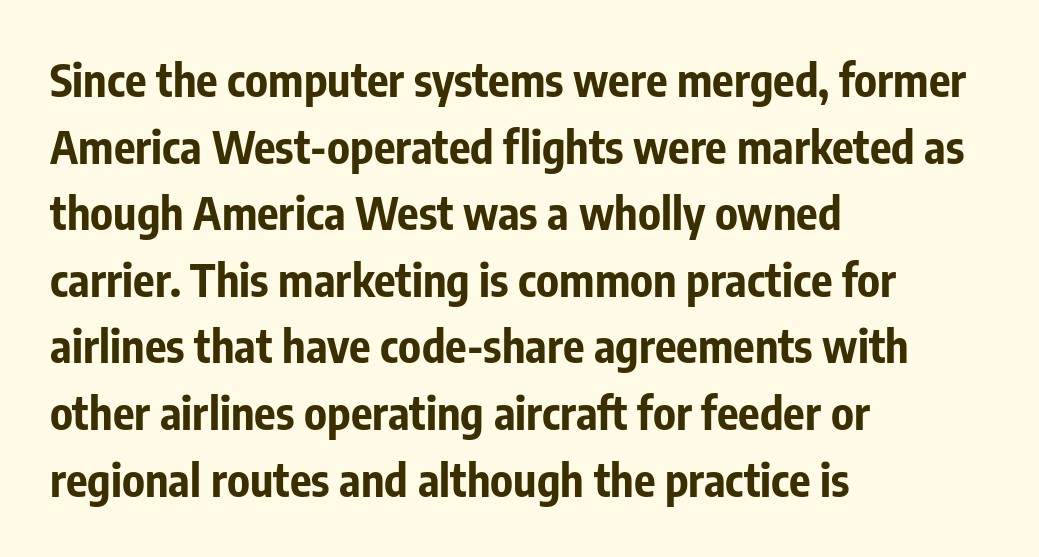
Q: Is the text bold? A: Yes.
Q: Is the text italic (slanted)? A: No, it is upright.
Q: Is the typeface a serif or a sans-serif typeface? A: Sans-serif.
Q: Is the text underlined? A: No.
Q: How is the paragraph aligned? A: Left-aligned.
Q: Is the spacing between letters normal or unusually wide? A: Normal.
Q: Is the spacing between lines tight, normal or loose? A: Normal.
Q: Width (condensed, normal, or wide)? A: Condensed.
Q: Stroke contrast? A: Low.
Q: x-height? A: Medium.
Q: Monospaced? A: No.
